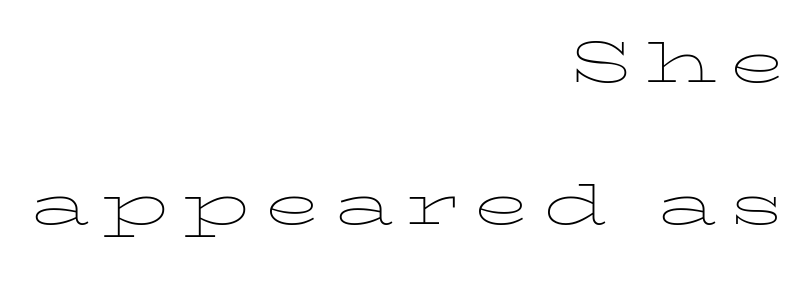
These lines are set flush right with a ragged left edge. Here the designer chose a conventional face with non-uniform glyph widths. Stem width sits at or under what a default text font uses. Underlining? Definitely not there. Quick note: not italic, upright.
